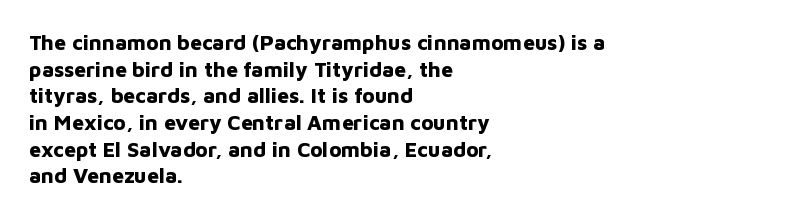
Honestly, the row spacing looks completely unremarkable. Posture: upright roman. Plenty of ink on the page — the face is bold. Typeset ragged right — the left edge is the straight one.
